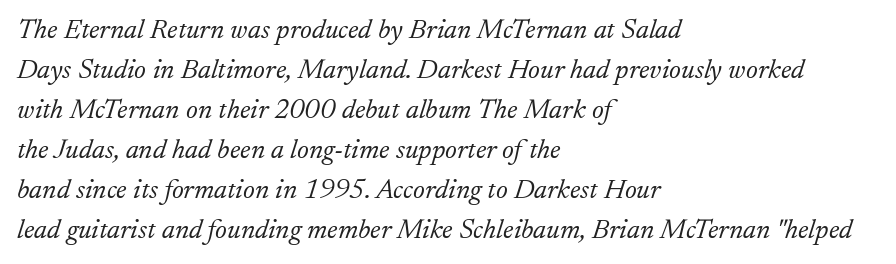
Q: Is the text bold? A: No.
Q: Is the text italic (slanted)? A: Yes, it leans right by about 17 degrees.
Q: Is the typeface a serif or a sans-serif typeface? A: Serif.
Q: Is the text underlined? A: No.
Q: How is the paragraph aligned? A: Left-aligned.
Q: Is the spacing between letters normal or unusually wide? A: Normal.
Q: Is the spacing between lines tight, normal or loose? A: Normal.
Q: Width (condensed, normal, or wide)? A: Normal.
Q: Stroke contrast? A: Low.
Q: x-height? A: Small.
Q: Monospaced? A: No.
